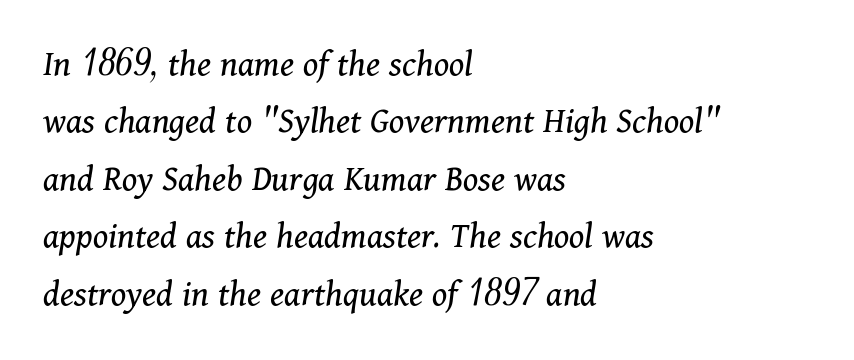
The horizontal fit of the characters is conventional and even. Every character sits at an angle, as italics do. Quick note: interline space is typical. Font category for this specimen: serif. The passage shown is typed in a proportional face where columns would drift. Line starts are locked; line ends wander.
